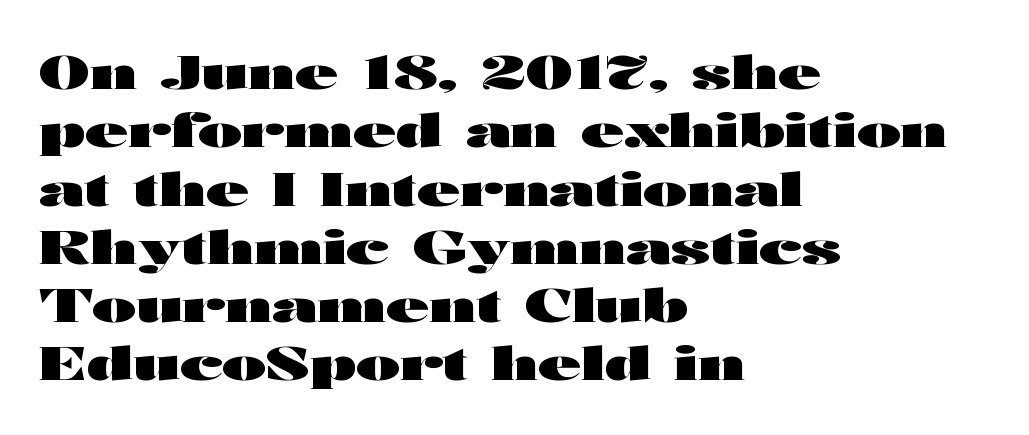
The characters look thick and weighty, a clear bold. The specimen reads as upright at a glance. Clear beneath every line of the passage.
